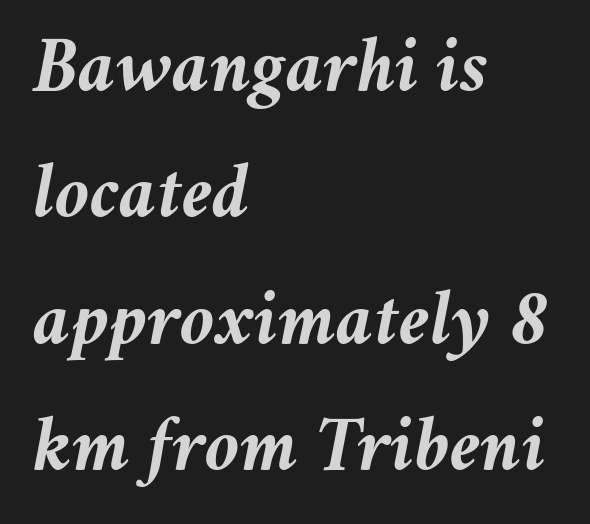
Q: Is the text bold? A: Yes.
Q: Is the text italic (slanted)? A: Yes, it leans right by about 11 degrees.
Q: Is the text underlined? A: No.
Q: How is the paragraph aligned? A: Left-aligned.
Q: Is the spacing between letters normal or unusually wide? A: Normal.
Q: Is the spacing between lines tight, normal or loose? A: Normal.
Q: Width (condensed, normal, or wide)? A: Normal.
Q: Stroke contrast? A: Medium.
Q: x-height? A: Medium.
Q: Monospaced? A: No.
